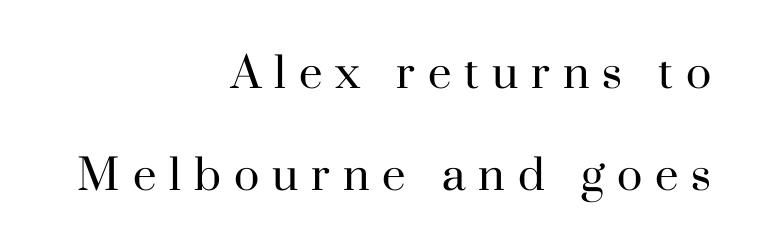
The image shows 42 px regular-weight serif type, upright; set right-aligned, loose line spacing (2.43x), unusually wide letter spacing (+0.31 em), not underlined; high stroke contrast and a small x-height.
